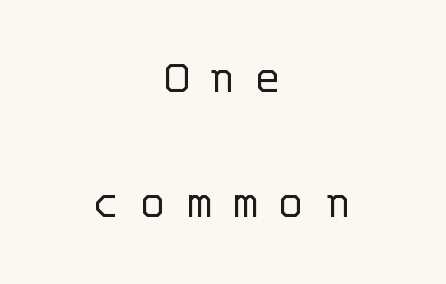
The image shows 52 px light sans-serif type, upright, monospaced; set centered, loose line spacing (2.4x), unusually wide letter spacing (+0.35 em), not underlined; low stroke contrast and a large x-height.
